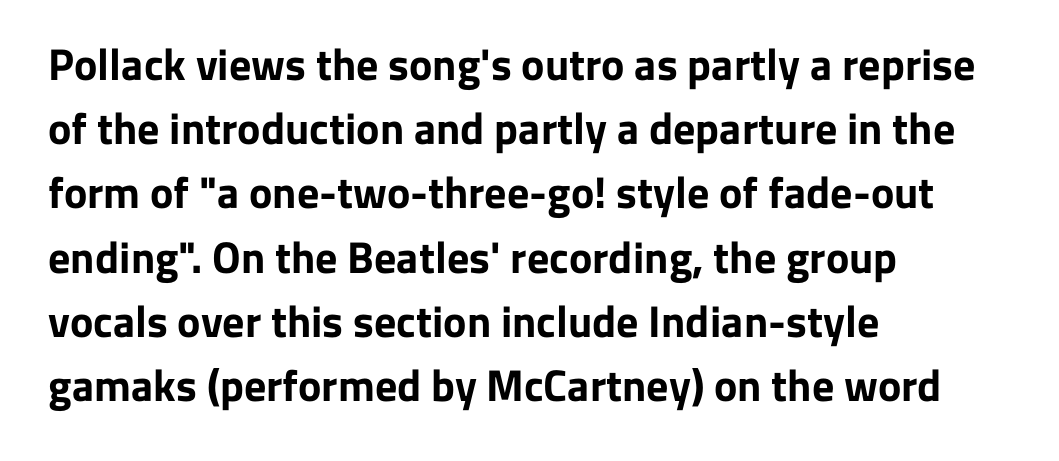
{"serif": "no", "italic": "no", "bold": "yes", "weight": "bold", "width": "normal", "stroke_contrast": "low", "x_height": "medium", "monospaced": "no", "underline": "no", "align": "left", "line_spacing": "normal", "line_spacing_ratio": 1.46, "letter_spacing": "normal", "letter_spacing_em": 0.0, "glyph_px": 44}
